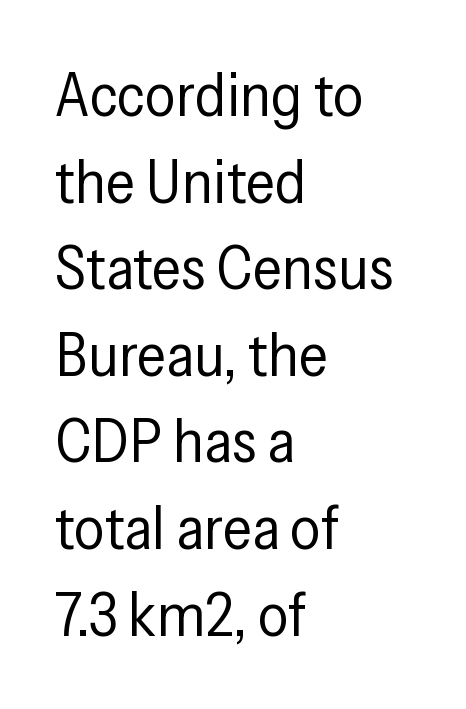
Posture: straight, roman, zero tilt. A typesetter would call this proportional, since set widths differ per character. A student would call this left alignment; a typographer would say flush left, rag right. Check where the strokes stop: nothing finishes them off — pure sans. Counters stay open thanks to moderate or lighter strokes.
